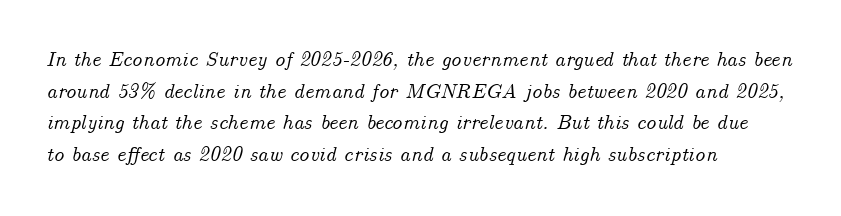
{"italic": "yes", "lean": "right", "slant_degrees": 14, "underline": "no", "align": "left", "line_spacing": "normal", "line_spacing_ratio": 1.51, "letter_spacing": "normal", "letter_spacing_em": 0.0, "glyph_px": 21}
